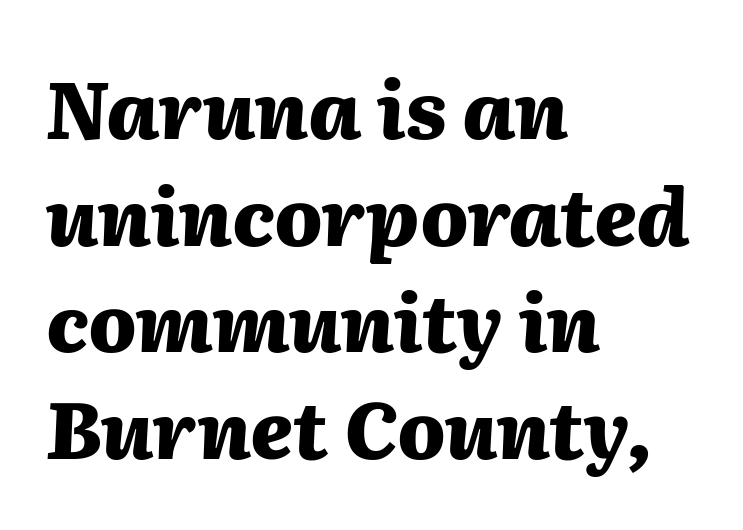
The image shows 79 px heavy type, italic (leaning right); set left-aligned, normal line spacing (1.35x), normal letter spacing, not underlined; medium stroke contrast and a medium x-height.
